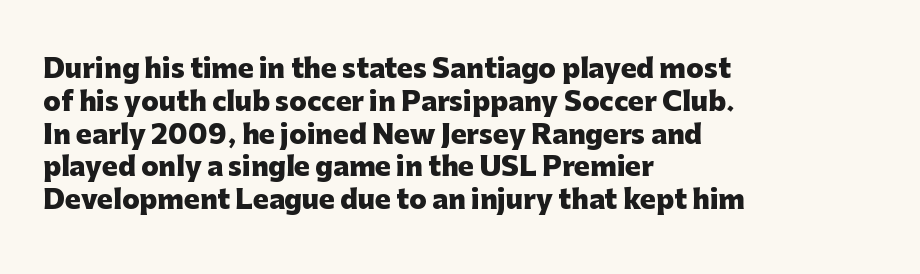
{"italic": "no", "bold": "yes", "underline": "no", "align": "left", "line_spacing": "normal", "line_spacing_ratio": 1.26, "letter_spacing": "normal", "letter_spacing_em": 0.0, "glyph_px": 26}
